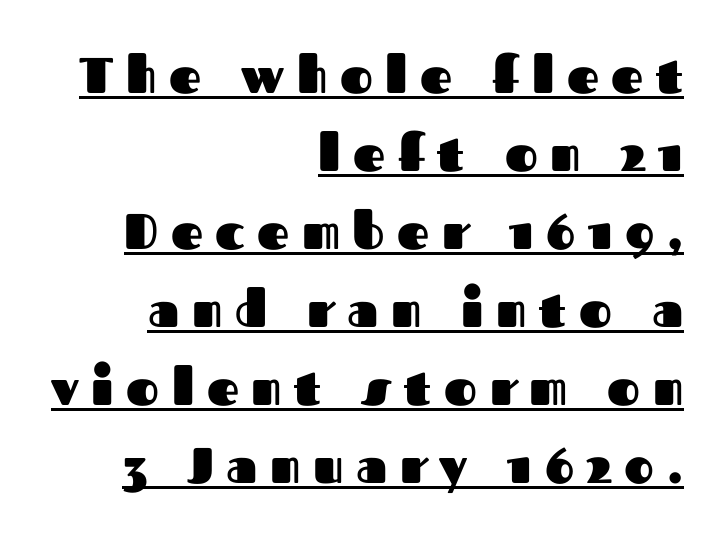
Q: Is the text bold? A: Yes.
Q: Is the text italic (slanted)? A: No, it is upright.
Q: Is the typeface a serif or a sans-serif typeface? A: Sans-serif.
Q: Is the text underlined? A: Yes.
Q: How is the paragraph aligned? A: Right-aligned.
Q: Is the spacing between letters normal or unusually wide? A: Unusually wide.
Q: Is the spacing between lines tight, normal or loose? A: Normal.
Q: Width (condensed, normal, or wide)? A: Normal.
Q: Stroke contrast? A: Medium.
Q: x-height? A: Medium.
Q: Monospaced? A: No.
